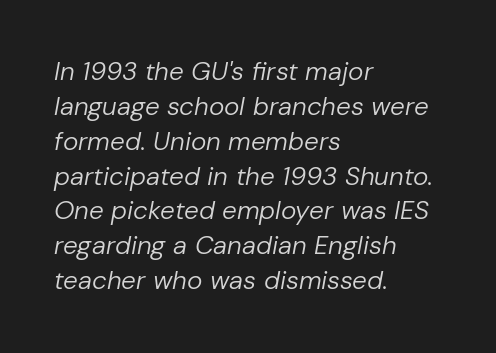
{"italic": "yes", "lean": "right", "slant_degrees": 10, "bold": "no", "underline": "no", "align": "left", "line_spacing": "normal", "line_spacing_ratio": 1.34, "letter_spacing": "normal", "letter_spacing_em": 0.0, "glyph_px": 26}
